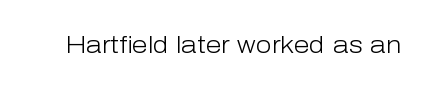
The image shows 23 px text type, upright; set normal letter spacing, not underlined.
